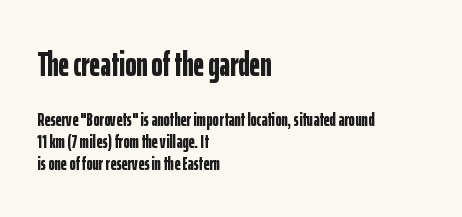
Q: Is the text bold? A: Yes.
Q: Is the text italic (slanted)? A: No, it is upright.
Q: Is the typeface a serif or a sans-serif typeface? A: Sans-serif.
Q: Is the text underlined? A: No.
Q: How is the paragraph aligned? A: Left-aligned.
Q: Is the spacing between letters normal or unusually wide? A: Normal.
Q: Which block of text is set in a larger size, the first (top) or the second (bottom)? A: The first (top) one.
Q: Width (condensed, normal, or wide)? A: Condensed.
Q: Stroke contrast? A: Low.
Q: x-height? A: Medium.
Q: Monospaced? A: No.
